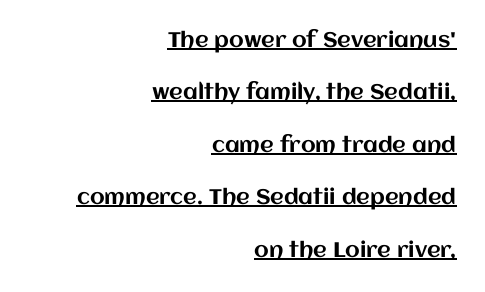
The image shows 21 px text type, upright; set right-aligned, loose line spacing (2.5x), normal letter spacing, underlined.
